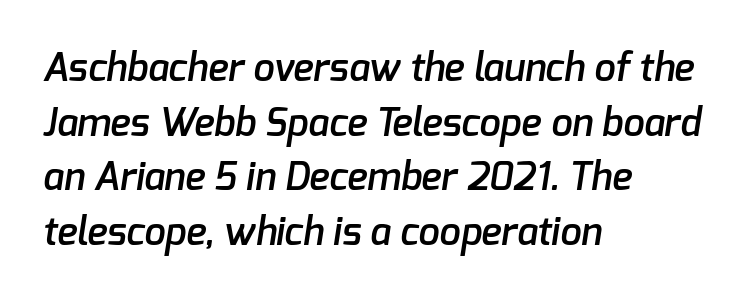
Q: Is the text bold? A: Semi-bold.
Q: Is the typeface a serif or a sans-serif typeface? A: Sans-serif.
Q: Is the text underlined? A: No.
Q: How is the paragraph aligned? A: Left-aligned.
Q: Is the spacing between letters normal or unusually wide? A: Normal.
Q: Is the spacing between lines tight, normal or loose? A: Normal.
Q: Width (condensed, normal, or wide)? A: Normal.
Q: Stroke contrast? A: Low.
Q: x-height? A: Medium.
Q: Monospaced? A: No.
